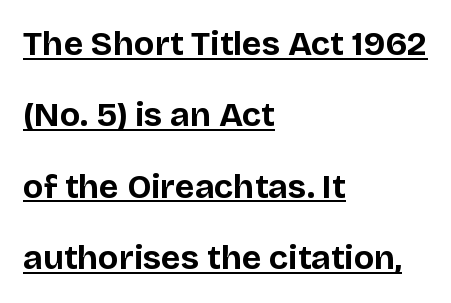
{"serif": "no", "italic": "no", "bold": "yes", "weight": "bold", "width": "normal", "stroke_contrast": "low", "x_height": "large", "monospaced": "no", "underline": "yes", "align": "left", "line_spacing": "loose", "line_spacing_ratio": 2.1, "letter_spacing": "normal", "letter_spacing_em": 0.0, "glyph_px": 34}
